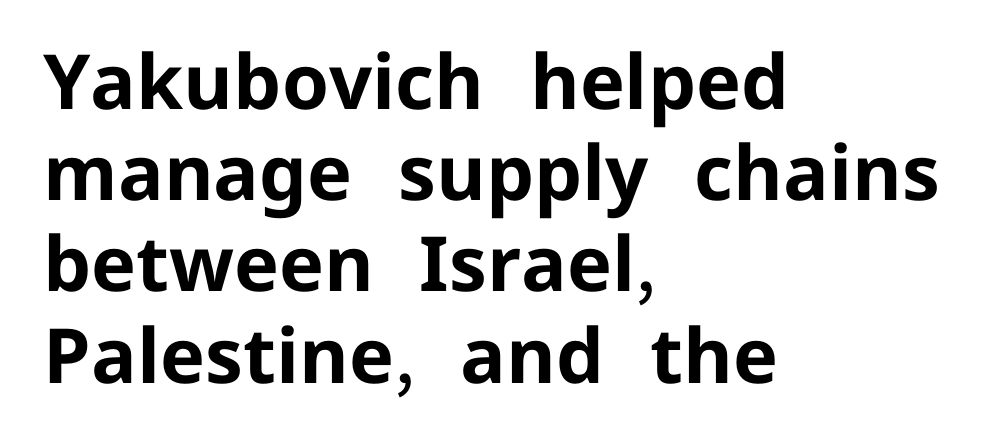
Q: Is the text bold? A: Yes.
Q: Is the text italic (slanted)? A: No, it is upright.
Q: Is the typeface a serif or a sans-serif typeface? A: Sans-serif.
Q: Is the text underlined? A: No.
Q: How is the paragraph aligned? A: Left-aligned.
Q: Is the spacing between letters normal or unusually wide? A: Normal.
Q: Width (condensed, normal, or wide)? A: Normal.
Q: Stroke contrast? A: Low.
Q: x-height? A: Medium.
Q: Monospaced? A: No.
